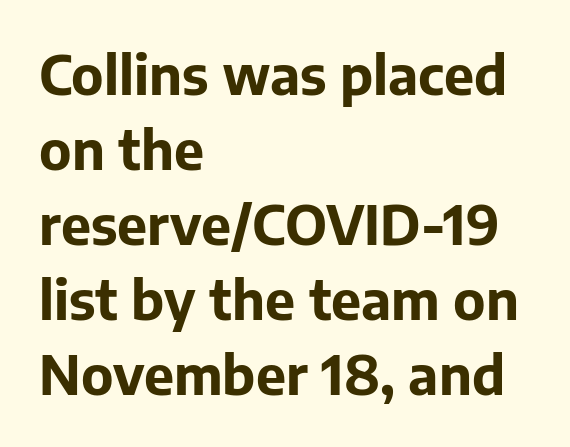
{"serif": "no", "italic": "no", "bold": "yes", "weight": "bold", "width": "normal", "stroke_contrast": "low", "x_height": "medium", "monospaced": "no", "underline": "no", "align": "left", "line_spacing": "normal", "line_spacing_ratio": 1.39, "letter_spacing": "normal", "letter_spacing_em": 0.0, "glyph_px": 54}
